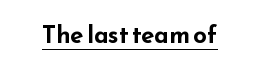
{"italic": "no", "bold": "yes", "underline": "yes", "letter_spacing": "normal", "letter_spacing_em": 0.0, "glyph_px": 24}
